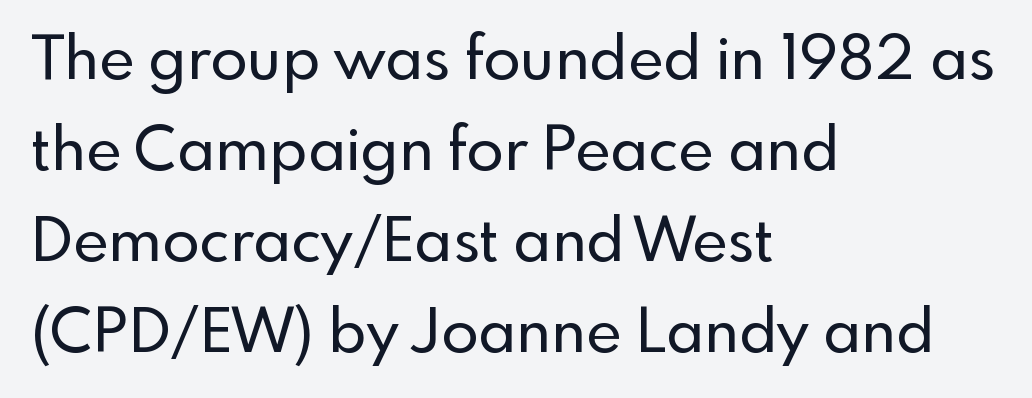
{"serif": "no", "italic": "no", "width": "normal", "x_height": "small", "monospaced": "no", "underline": "no", "align": "left", "line_spacing": "normal", "line_spacing_ratio": 1.49, "letter_spacing": "normal", "letter_spacing_em": 0.0, "glyph_px": 61}
